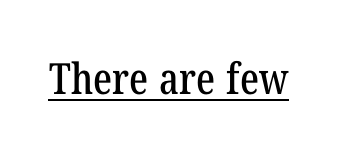
{"serif": "yes", "width": "condensed", "stroke_contrast": "low", "x_height": "medium", "monospaced": "no", "underline": "yes", "letter_spacing": "normal", "letter_spacing_em": 0.0, "glyph_px": 43}
